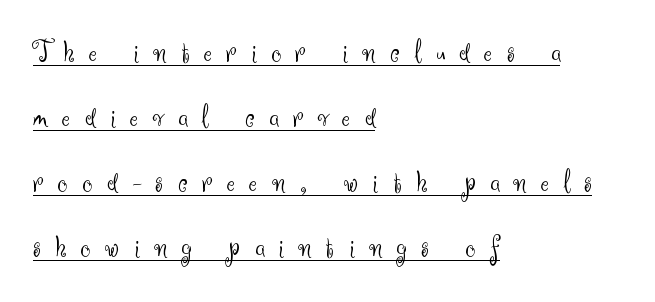
The lines are quadded left. Italic? Not at all — the glyphs are vertical. These lines stand farther apart than default settings would place them. Character widths vary here, with narrow letters taking less room than wide ones. Stem width sits at or under what a default text font uses. Spacing between characters has been opened up far beyond the box default.
